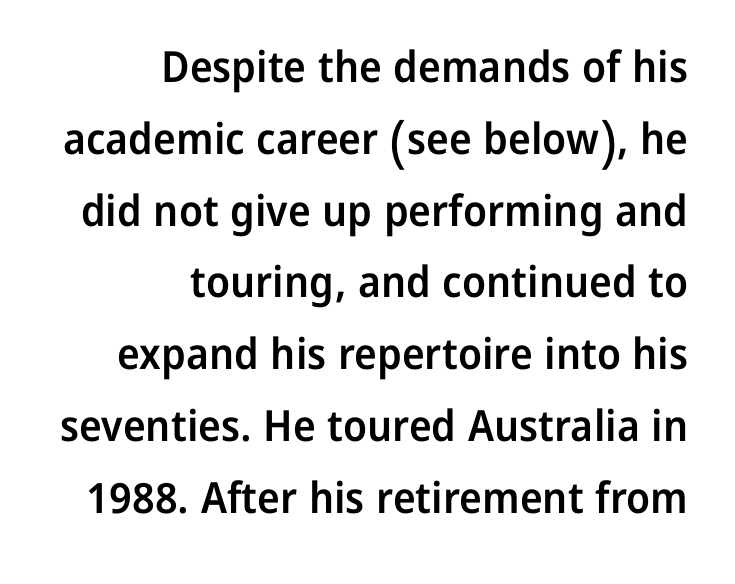
Q: Is the text bold? A: Semi-bold.
Q: Is the text italic (slanted)? A: No, it is upright.
Q: Is the typeface a serif or a sans-serif typeface? A: Sans-serif.
Q: Is the text underlined? A: No.
Q: How is the paragraph aligned? A: Right-aligned.
Q: Is the spacing between letters normal or unusually wide? A: Normal.
Q: Is the spacing between lines tight, normal or loose? A: Normal.
Q: Width (condensed, normal, or wide)? A: Normal.
Q: Stroke contrast? A: Low.
Q: x-height? A: Medium.
Q: Monospaced? A: No.
